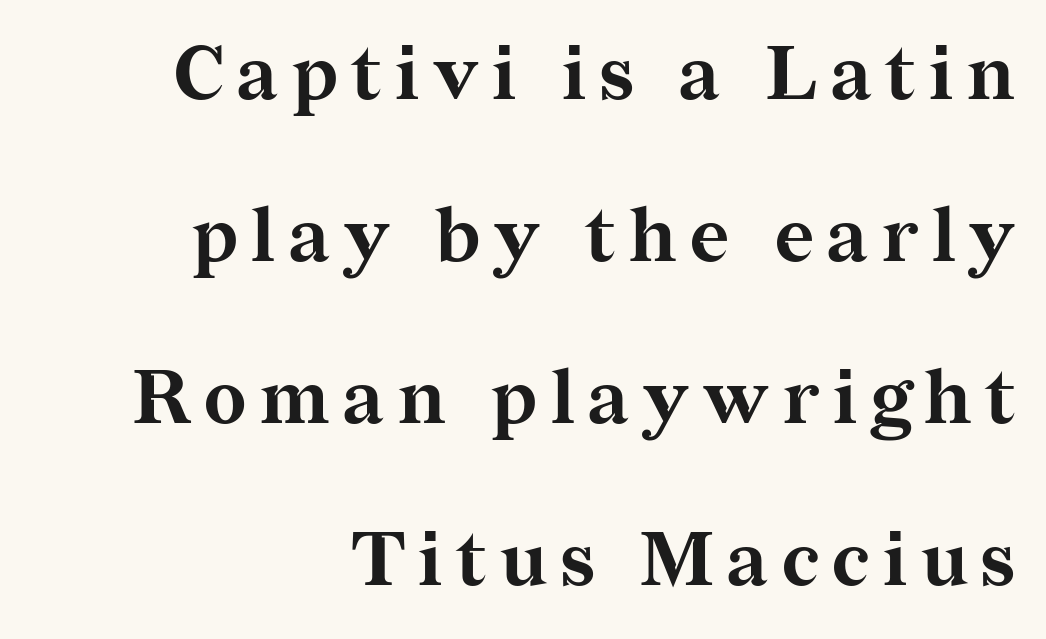
Q: Is the text bold? A: Yes.
Q: Is the text italic (slanted)? A: No, it is upright.
Q: Is the typeface a serif or a sans-serif typeface? A: Serif.
Q: Is the text underlined? A: No.
Q: How is the paragraph aligned? A: Right-aligned.
Q: Is the spacing between lines tight, normal or loose? A: Loose.
Q: Width (condensed, normal, or wide)? A: Normal.
Q: Stroke contrast? A: Medium.
Q: x-height? A: Medium.
Q: Monospaced? A: No.
